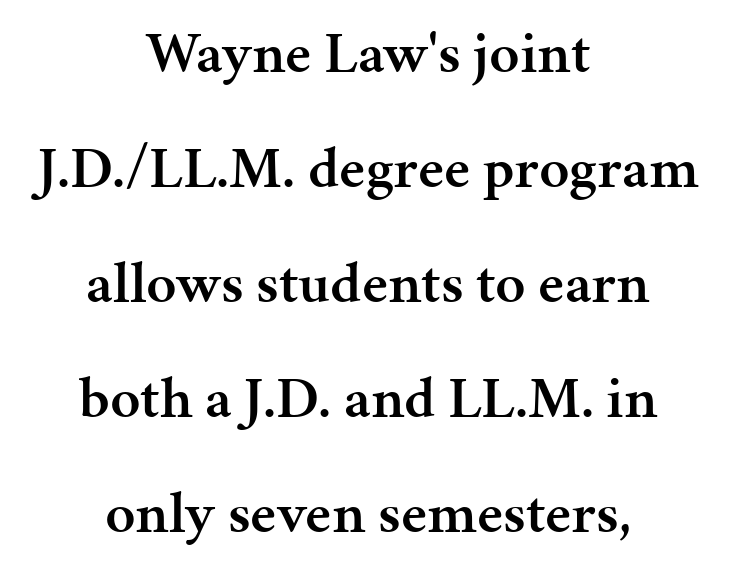
{"serif": "yes", "italic": "no", "bold": "semi", "weight": "semibold", "width": "normal", "stroke_contrast": "medium", "x_height": "medium", "monospaced": "no", "underline": "no", "align": "center", "line_spacing": "loose", "line_spacing_ratio": 1.95, "letter_spacing": "normal", "letter_spacing_em": 0.0, "glyph_px": 59}
